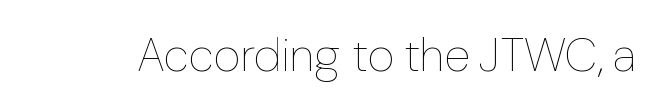
{"italic": "no", "bold": "no", "weight": "thin", "width": "normal", "stroke_contrast": "low", "x_height": "medium", "monospaced": "no", "underline": "no", "letter_spacing": "normal", "letter_spacing_em": 0.0, "glyph_px": 47}
